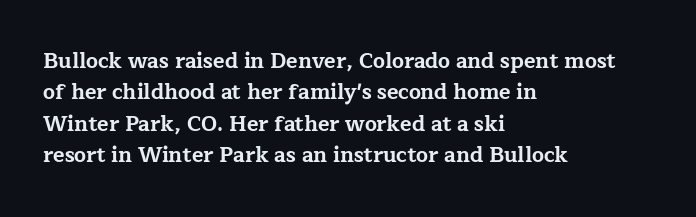
{"italic": "no", "bold": "yes", "underline": "no", "align": "left", "line_spacing": "normal", "line_spacing_ratio": 1.5, "letter_spacing": "normal", "letter_spacing_em": 0.0, "glyph_px": 21}
